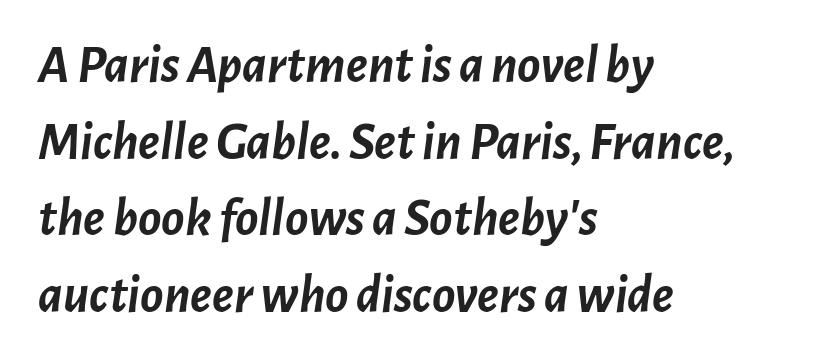
Q: Is the text bold? A: Yes.
Q: Is the text italic (slanted)? A: Yes, it leans right by about 7 degrees.
Q: Is the text underlined? A: No.
Q: How is the paragraph aligned? A: Left-aligned.
Q: Is the spacing between letters normal or unusually wide? A: Normal.
Q: Is the spacing between lines tight, normal or loose? A: Normal.
Q: Width (condensed, normal, or wide)? A: Normal.
Q: Stroke contrast? A: Low.
Q: x-height? A: Medium.
Q: Monospaced? A: No.
